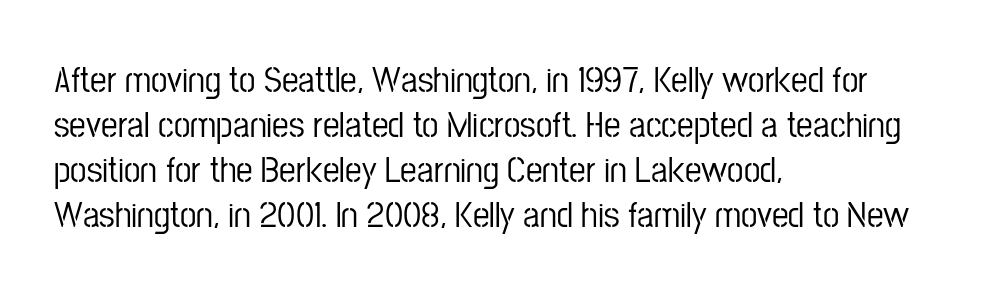
Q: Is the text italic (slanted)? A: No, it is upright.
Q: Is the typeface a serif or a sans-serif typeface? A: Sans-serif.
Q: Is the text underlined? A: No.
Q: How is the paragraph aligned? A: Left-aligned.
Q: Is the spacing between letters normal or unusually wide? A: Normal.
Q: Width (condensed, normal, or wide)? A: Condensed.
Q: Stroke contrast? A: Low.
Q: x-height? A: Medium.
Q: Monospaced? A: No.
